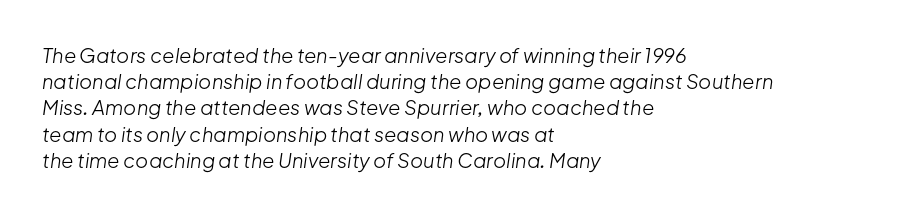
This rendering uses left alignment, leaving the right contour irregular. These lines sit exactly where default settings would place them. The letters look calm and open, with moderate or lighter stems. Notice how the stems are inclined rather than vertical — that's the hallmark of italics. Glyph-to-glyph distance matches everyday printed text. The passage shown is not underscored anywhere.
